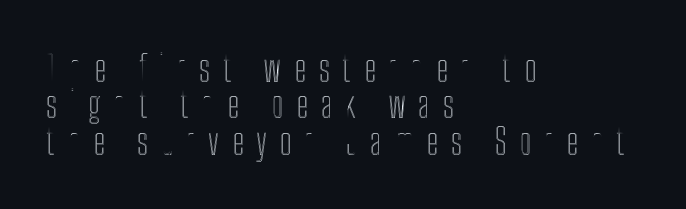
Q: Is the text italic (slanted)? A: No, it is upright.
Q: Is the text underlined? A: No.
Q: How is the paragraph aligned? A: Left-aligned.
Q: Is the spacing between letters normal or unusually wide? A: Unusually wide.
Q: Is the spacing between lines tight, normal or loose? A: Tight.
Q: Width (condensed, normal, or wide)? A: Condensed.
Q: x-height? A: Medium.
Q: Monospaced? A: No.
